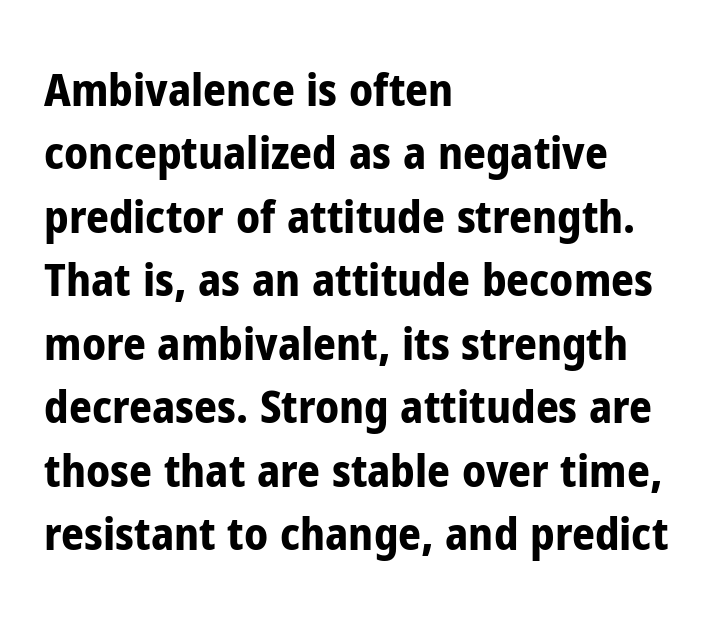
The image shows 45 px bold, condensed sans-serif type, upright; set left-aligned, normal line spacing (1.41x), normal letter spacing, not underlined; low stroke contrast and a medium x-height.
